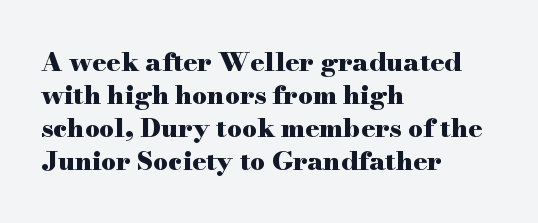
{"italic": "no", "bold": "yes", "underline": "no", "align": "left", "line_spacing": "normal", "line_spacing_ratio": 1.27, "letter_spacing": "normal", "letter_spacing_em": 0.0, "glyph_px": 26}
